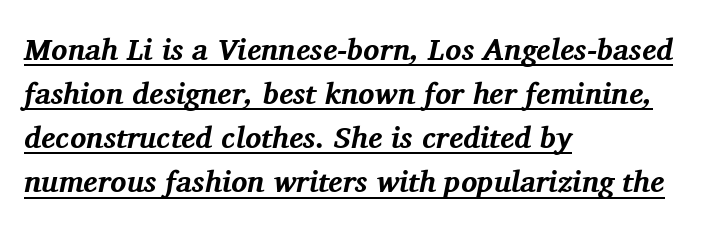
Q: Is the text bold? A: Yes.
Q: Is the text italic (slanted)? A: Yes, it leans right by about 11 degrees.
Q: Is the typeface a serif or a sans-serif typeface? A: Serif.
Q: Is the text underlined? A: Yes.
Q: How is the paragraph aligned? A: Left-aligned.
Q: Is the spacing between letters normal or unusually wide? A: Normal.
Q: Is the spacing between lines tight, normal or loose? A: Normal.
Q: Width (condensed, normal, or wide)? A: Normal.
Q: Stroke contrast? A: Medium.
Q: x-height? A: Medium.
Q: Monospaced? A: No.
